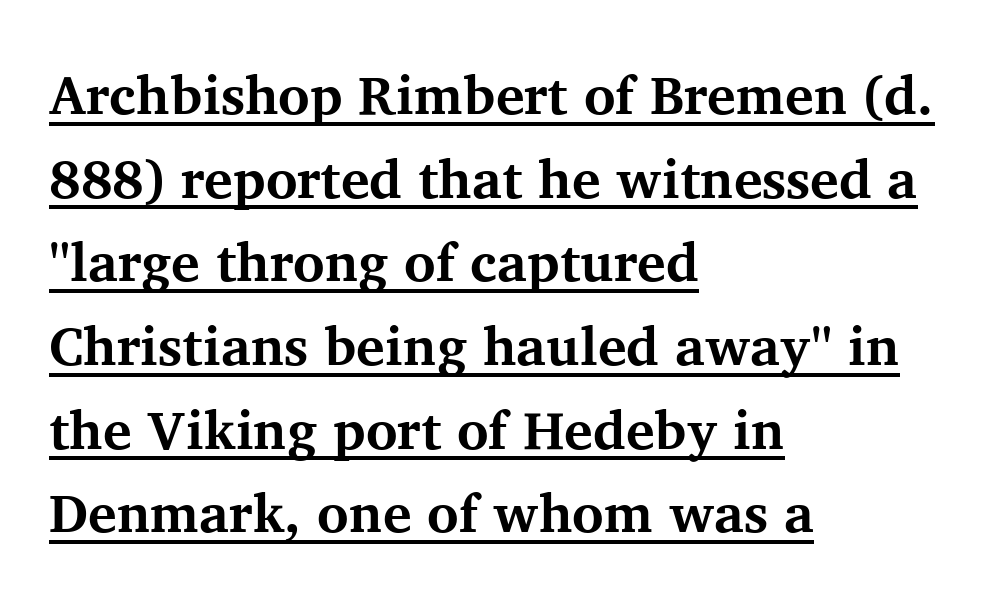
Regarding serifs, this sample has them. Notice how descenders clear the ascenders below comfortably — that's standard leading. The face used here is proportionally spaced, like ordinary book or web type. Casual observation: everything's shoved over to the left.
